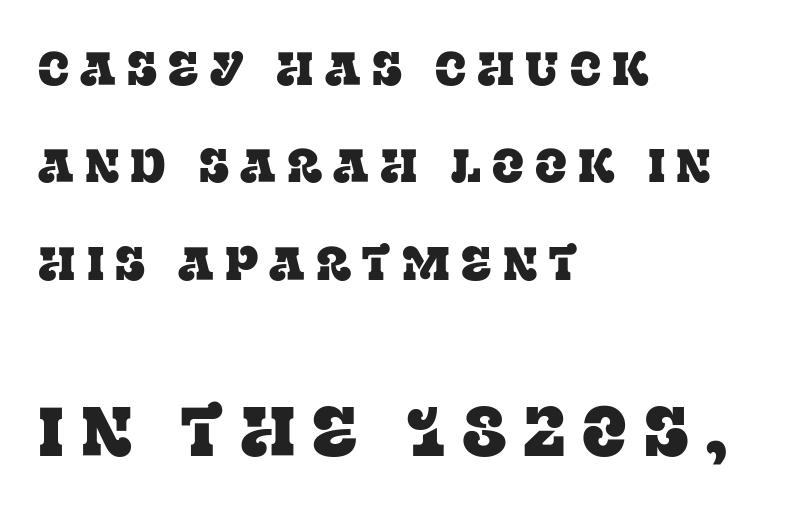
Is the letter spacing exaggerated? Yes — the characters are pushed far apart. Each letter keeps its own natural width here, so spacing adapts to shape. Each row of text sits above clean, open space. To sum up the face: it has serifs.
